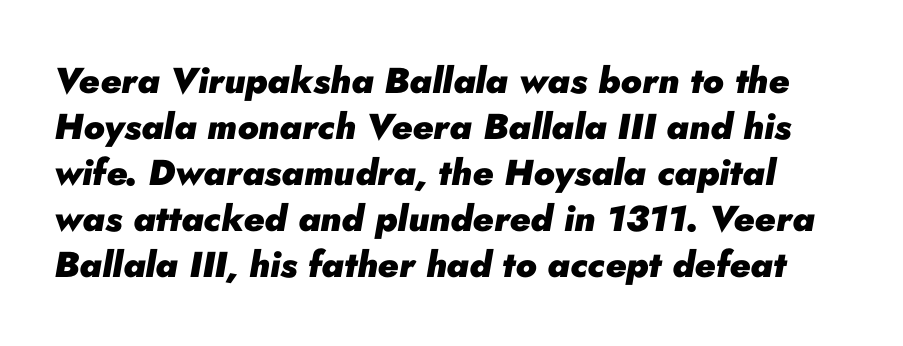
The image shows 36 px heavy type, italic (leaning right); set normal line spacing (1.28x), normal letter spacing, not underlined; low stroke contrast and a small x-height.
